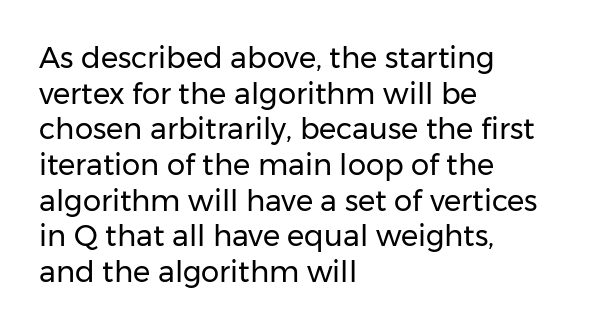
{"serif": "no", "italic": "no", "bold": "no", "weight": "regular", "width": "normal", "stroke_contrast": "low", "x_height": "medium", "monospaced": "no", "underline": "no", "align": "left", "line_spacing_ratio": 1.23, "letter_spacing": "normal", "letter_spacing_em": 0.0, "glyph_px": 29}
